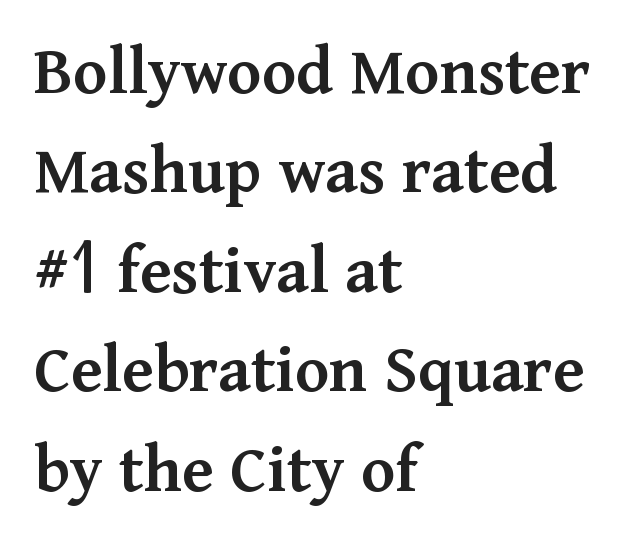
The image shows 71 px semibold serif type, upright; set left-aligned, normal line spacing (1.4x), normal letter spacing, not underlined; medium stroke contrast and a medium x-height.
